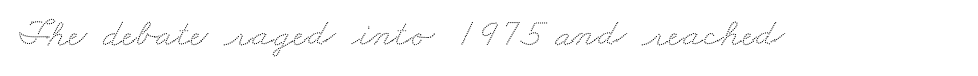
The image shows 40 px wide type; set normal letter spacing, not underlined; low stroke contrast and a small x-height.
